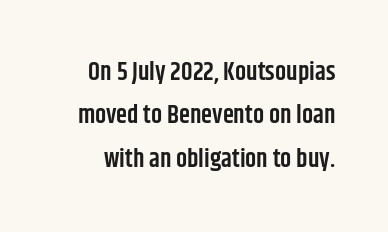
Tall strokes in this sample are plumb rather than angled. The passage shown has conventional tracking throughout. Bare-footed words on every line. Firm but not heavy-handed strokes: this text is semibold.
